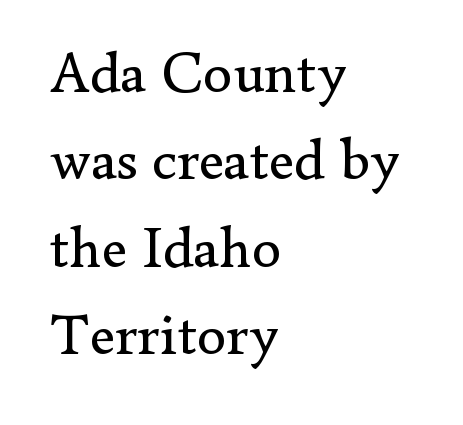
If you measured baseline to baseline, you'd find a middling distance. Italic? Not at all — the glyphs are vertical. The rendering anchors every line to the left-hand side. Clear beneath every line of the passage. Counters stay open thanks to moderate or lighter strokes.
